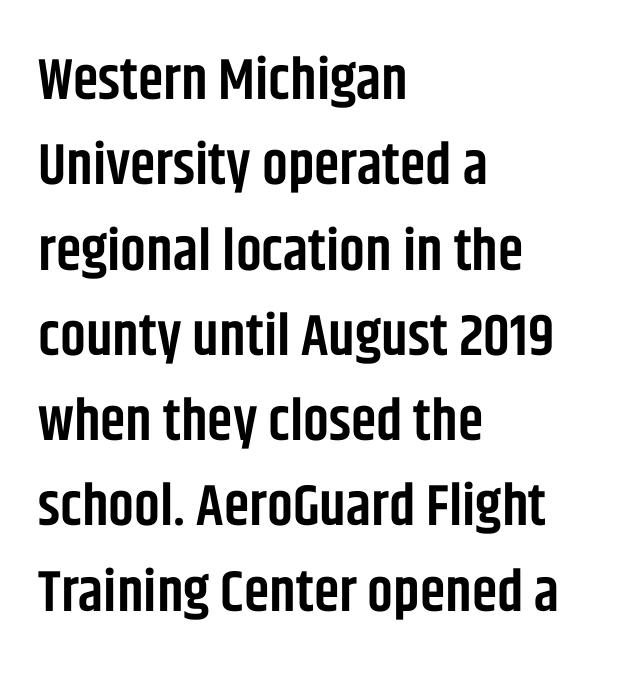
Think of a printed novel: that variable character pitch is what you see here. A typesetter would label this face a sans. The tracking reads as untouched default to a designer's eye. These lines are set flush left with a ragged right edge. A normal amount of white space separates one row of letters from the next.
